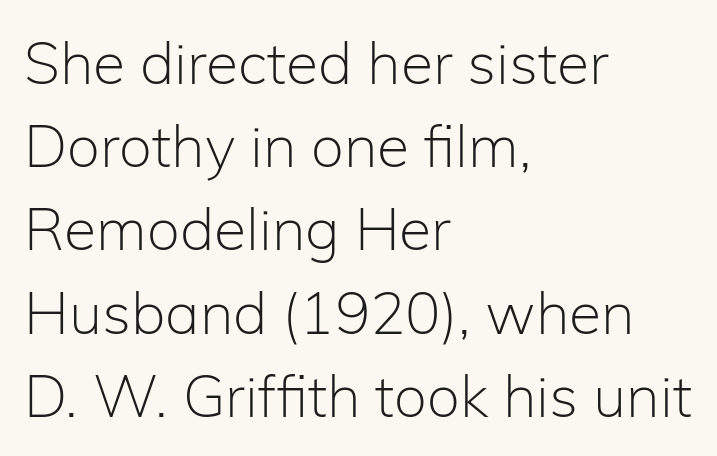
The image shows 59 px light sans-serif type, upright; set left-aligned, normal line spacing (1.41x), normal letter spacing, not underlined; low stroke contrast and a medium x-height.
